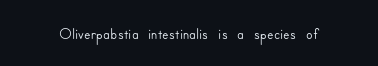
Q: Is the text italic (slanted)? A: No, it is upright.
Q: Is the text underlined? A: No.
Q: Is the spacing between letters normal or unusually wide? A: Normal.
